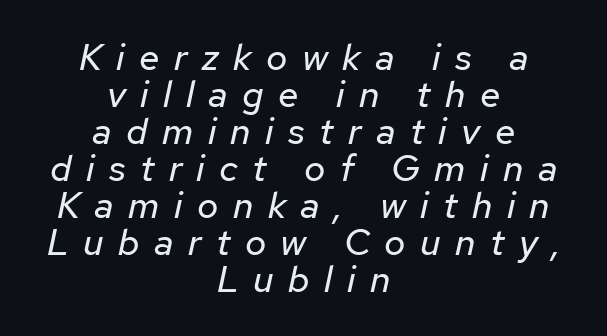
Q: Is the text bold? A: No.
Q: Is the text italic (slanted)? A: Yes, it leans right by about 12 degrees.
Q: Is the text underlined? A: No.
Q: How is the paragraph aligned? A: Centered.
Q: Is the spacing between letters normal or unusually wide? A: Unusually wide.
Q: Is the spacing between lines tight, normal or loose? A: Tight.
Q: Width (condensed, normal, or wide)? A: Normal.
Q: Stroke contrast? A: Low.
Q: x-height? A: Medium.
Q: Monospaced? A: No.
